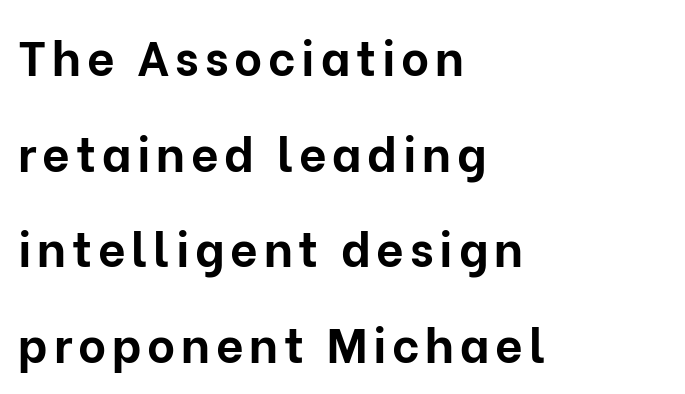
Q: Is the text bold? A: Yes.
Q: Is the text italic (slanted)? A: No, it is upright.
Q: Is the typeface a serif or a sans-serif typeface? A: Sans-serif.
Q: Is the text underlined? A: No.
Q: How is the paragraph aligned? A: Left-aligned.
Q: Is the spacing between lines tight, normal or loose? A: Loose.
Q: Width (condensed, normal, or wide)? A: Normal.
Q: Stroke contrast? A: Low.
Q: x-height? A: Medium.
Q: Monospaced? A: No.
